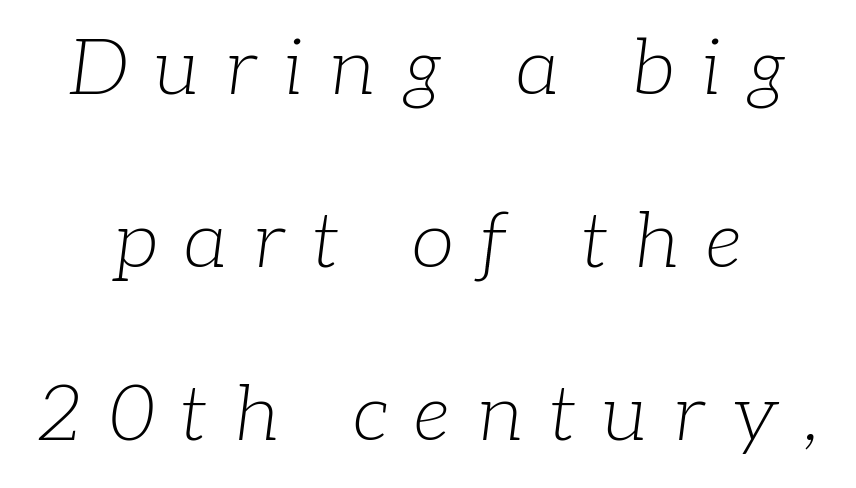
{"serif": "yes", "italic": "yes", "lean": "right", "slant_degrees": 7, "bold": "no", "weight": "light", "width": "normal", "stroke_contrast": "low", "x_height": "medium", "monospaced": "no", "underline": "no", "line_spacing": "loose", "line_spacing_ratio": 2.22, "letter_spacing": "wide", "letter_spacing_em": 0.34, "glyph_px": 78}
